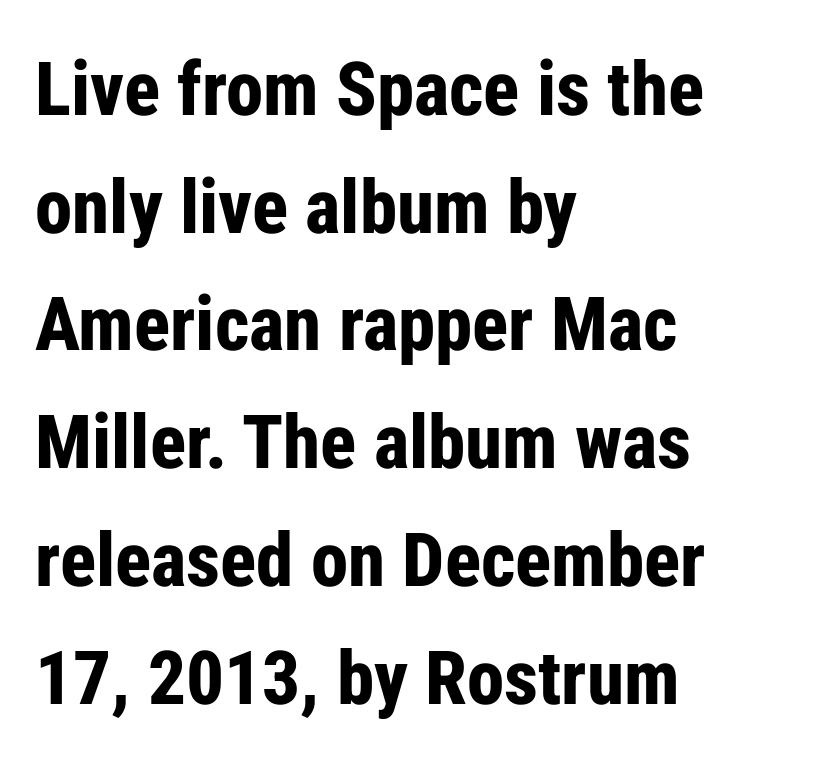
Q: Is the text bold? A: Yes.
Q: Is the text italic (slanted)? A: No, it is upright.
Q: Is the typeface a serif or a sans-serif typeface? A: Sans-serif.
Q: Is the text underlined? A: No.
Q: How is the paragraph aligned? A: Left-aligned.
Q: Is the spacing between letters normal or unusually wide? A: Normal.
Q: Is the spacing between lines tight, normal or loose? A: Normal.
Q: Width (condensed, normal, or wide)? A: Condensed.
Q: Stroke contrast? A: Low.
Q: x-height? A: Medium.
Q: Monospaced? A: No.
